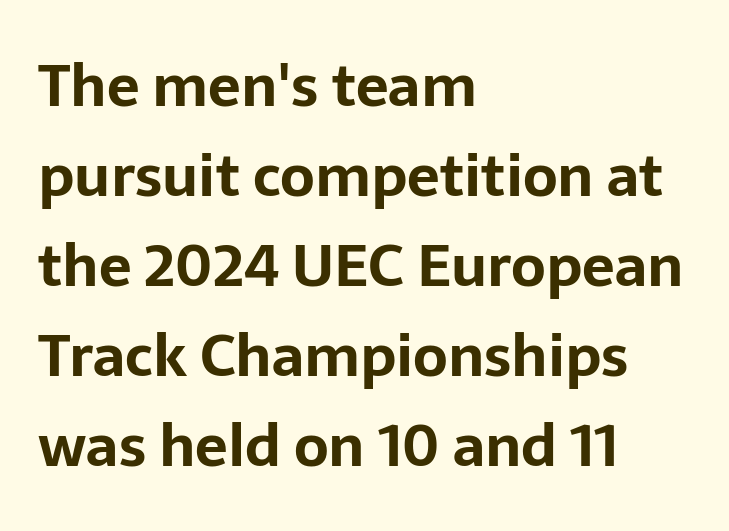
Rows of type keep a routine distance in the vertical direction. The type family on display is of the sans-serif kind. Do the characters align in a grid? No, the font is proportional. This is roman type, the default non-slanted kind. Caption: standard tracking, unaltered.
